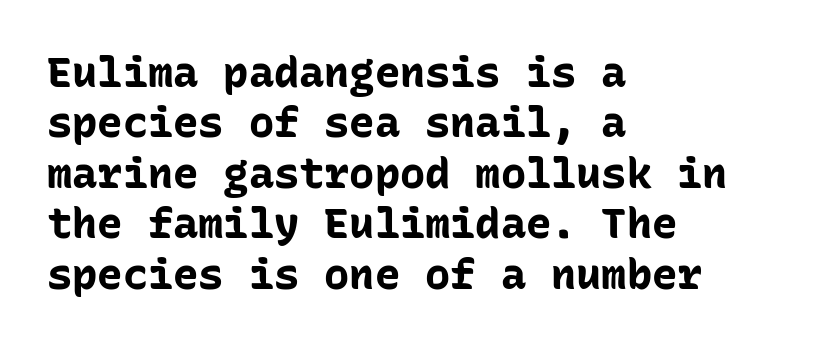
{"serif": "no", "italic": "no", "bold": "yes", "weight": "bold", "width": "normal", "stroke_contrast": "low", "x_height": "medium", "monospaced": "yes", "underline": "no", "align": "left", "line_spacing_ratio": 1.2, "letter_spacing": "normal", "letter_spacing_em": 0.0, "glyph_px": 42}
